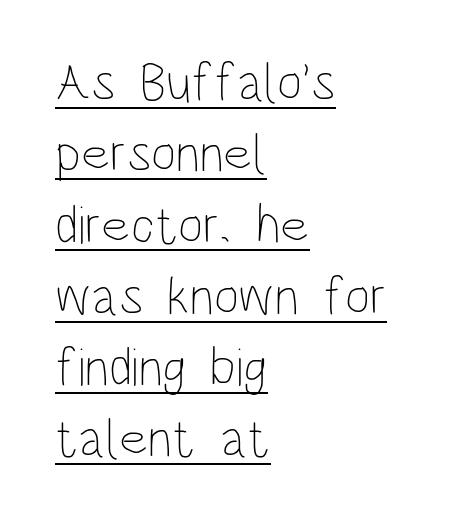
The face used here is proportionally spaced, like ordinary book or web type. The sample's only ornament is a line tracing under the words. Compared with typical paragraphs, the rows here are spaced about the same. The rag falls on the right side of this text block.
